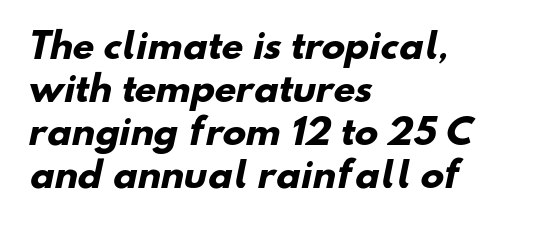
{"serif": "no", "bold": "yes", "weight": "heavy", "width": "normal", "stroke_contrast": "low", "x_height": "small", "monospaced": "no", "underline": "no", "align": "left", "line_spacing_ratio": 1.23, "letter_spacing": "normal", "letter_spacing_em": 0.0, "glyph_px": 35}
